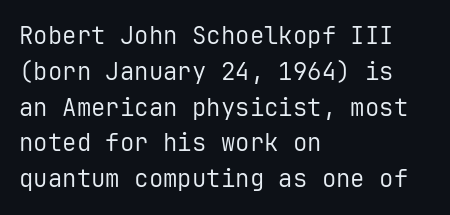
The image shows 24 px text type, upright; set left-aligned, normal line spacing (1.49x), normal letter spacing, not underlined.
